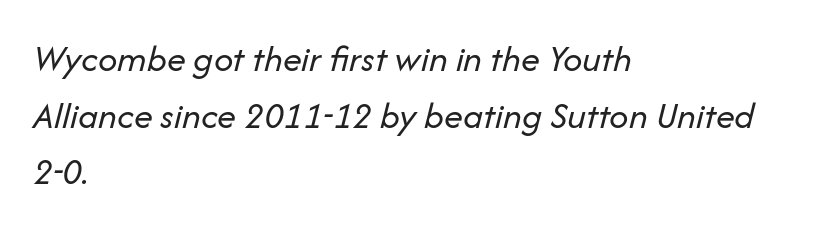
The image shows 38 px regular-weight type, italic (leaning right); set left-aligned, normal line spacing (1.49x), normal letter spacing, not underlined; low stroke contrast and a medium x-height.
